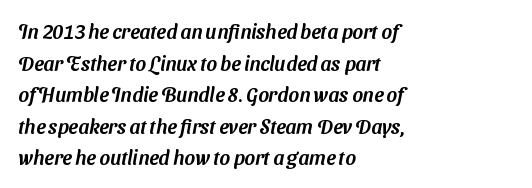
{"underline": "no", "align": "left", "line_spacing": "normal", "line_spacing_ratio": 1.58, "letter_spacing": "normal", "letter_spacing_em": 0.0, "glyph_px": 20}
